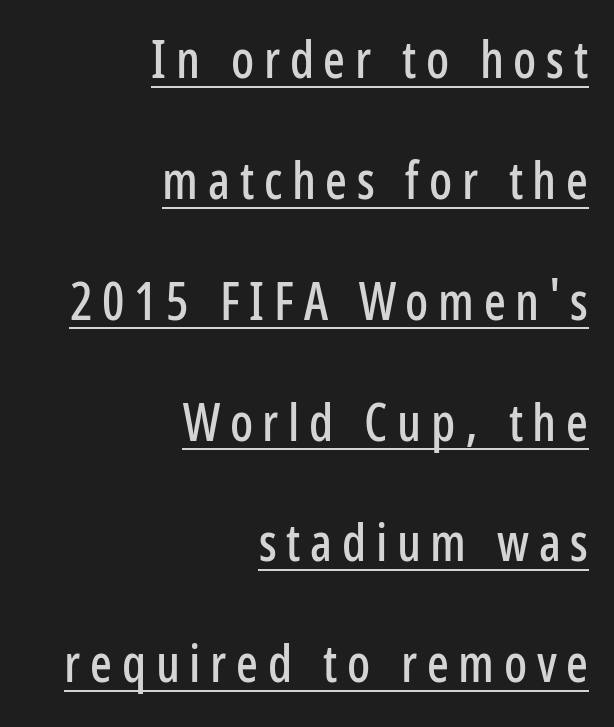
{"serif": "no", "italic": "no", "width": "condensed", "stroke_contrast": "low", "x_height": "medium", "monospaced": "no", "underline": "yes", "align": "right", "line_spacing": "loose", "line_spacing_ratio": 2.37, "glyph_px": 51}
